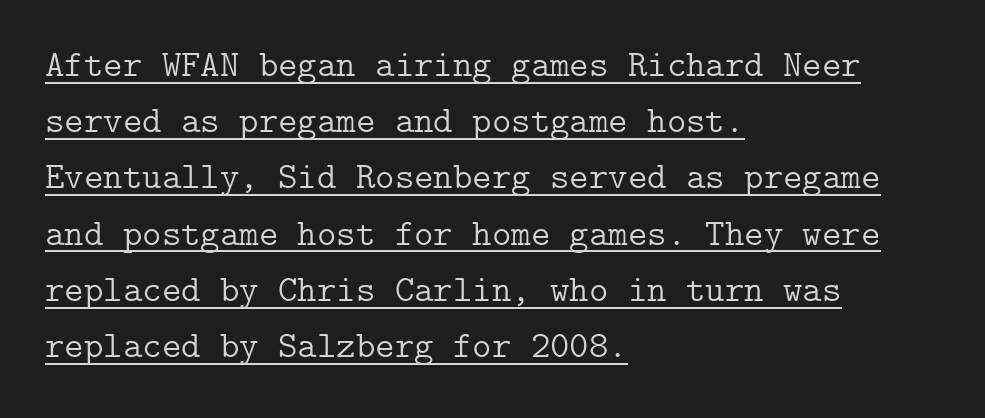
Q: Is the text bold? A: No.
Q: Is the text italic (slanted)? A: No, it is upright.
Q: Is the typeface a serif or a sans-serif typeface? A: Serif.
Q: Is the text underlined? A: Yes.
Q: How is the paragraph aligned? A: Left-aligned.
Q: Is the spacing between letters normal or unusually wide? A: Normal.
Q: Is the spacing between lines tight, normal or loose? A: Normal.
Q: Width (condensed, normal, or wide)? A: Normal.
Q: Stroke contrast? A: Low.
Q: x-height? A: Medium.
